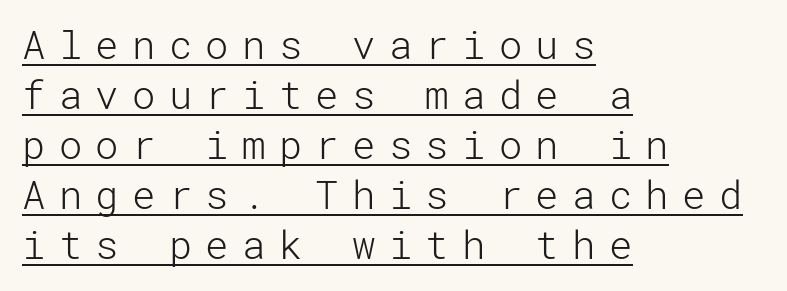
The image shows 39 px light sans-serif type, upright; set left-aligned, normal line spacing (1.28x), unusually wide letter spacing (+0.34 em), underlined; low stroke contrast and a medium x-height.
